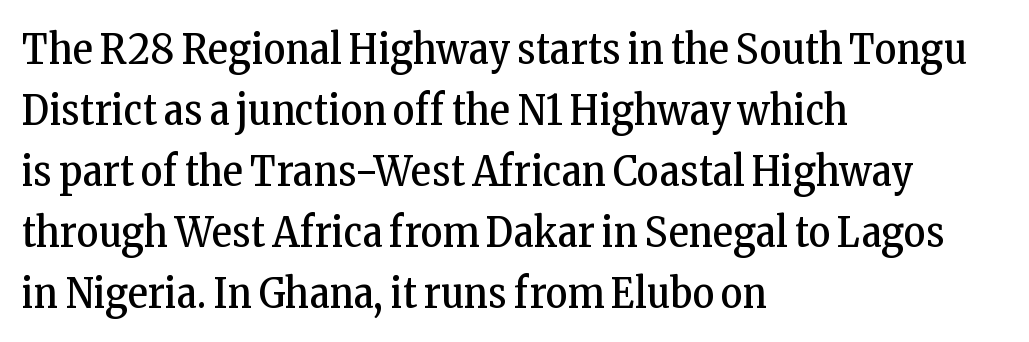
{"serif": "yes", "italic": "no", "bold": "no", "weight": "regular", "width": "condensed", "stroke_contrast": "low", "x_height": "medium", "monospaced": "no", "underline": "no", "align": "left", "line_spacing": "normal", "line_spacing_ratio": 1.45, "letter_spacing": "normal", "letter_spacing_em": 0.0, "glyph_px": 42}
